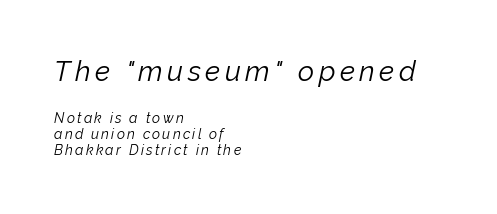
The image shows 28 px light type, italic (leaning right); set left-aligned, line spacing 1.16x, not underlined; the first (top) block is 2.0x larger; low stroke contrast and a medium x-height.
